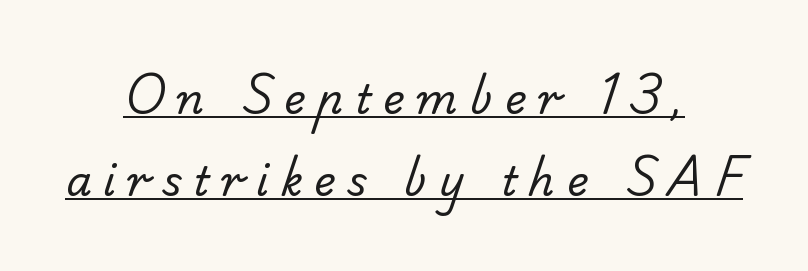
Look at the bottom of the vertical strokes: they stop flat, with no serifs. Glyph-to-glyph distance is far greater than everyday printed text. The rendering uses natural spacing where letterforms have individual widths. Quick note: interline space is abundant.
